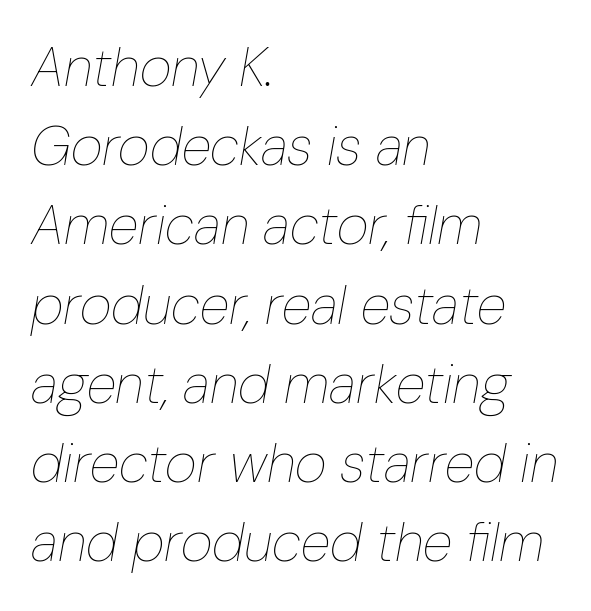
The image shows 55 px thin, condensed type, italic (leaning right); set left-aligned, normal line spacing (1.44x), normal letter spacing, not underlined; low stroke contrast and a medium x-height.
